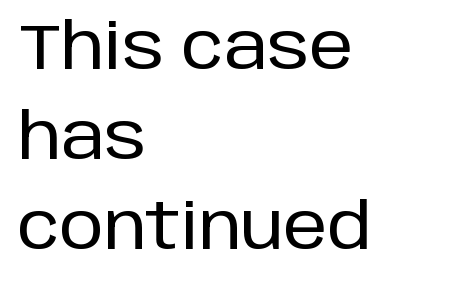
The image shows 63 px sans-serif type, upright; set left-aligned, normal line spacing (1.43x), normal letter spacing, not underlined; low stroke contrast and a large x-height.
